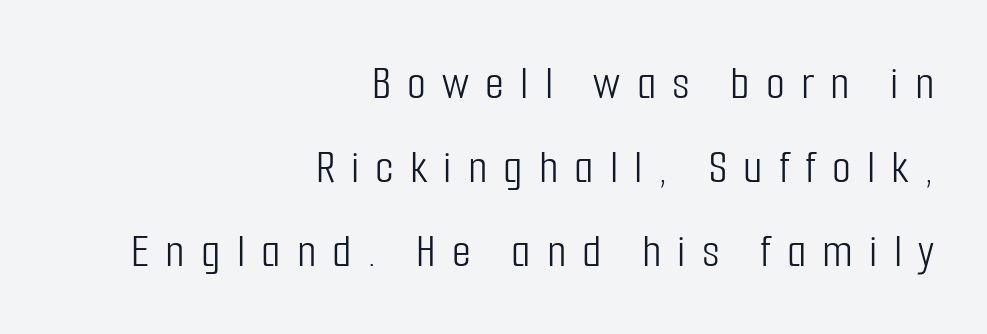
Q: Is the text bold? A: No.
Q: Is the text italic (slanted)? A: No, it is upright.
Q: Is the typeface a serif or a sans-serif typeface? A: Sans-serif.
Q: Is the text underlined? A: No.
Q: How is the paragraph aligned? A: Right-aligned.
Q: Is the spacing between letters normal or unusually wide? A: Unusually wide.
Q: Width (condensed, normal, or wide)? A: Condensed.
Q: Stroke contrast? A: Low.
Q: x-height? A: Medium.
Q: Monospaced? A: No.
